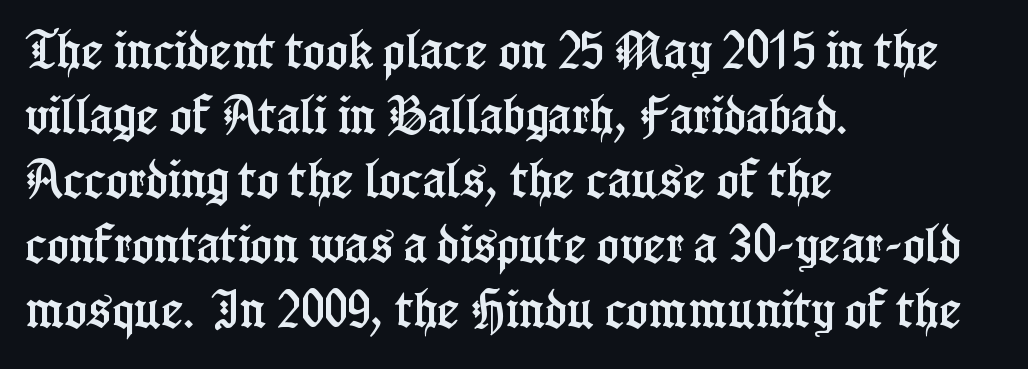
The image shows 42 px condensed serif type, upright; set left-aligned, normal line spacing (1.54x), normal letter spacing, not underlined; low stroke contrast and a medium x-height.
